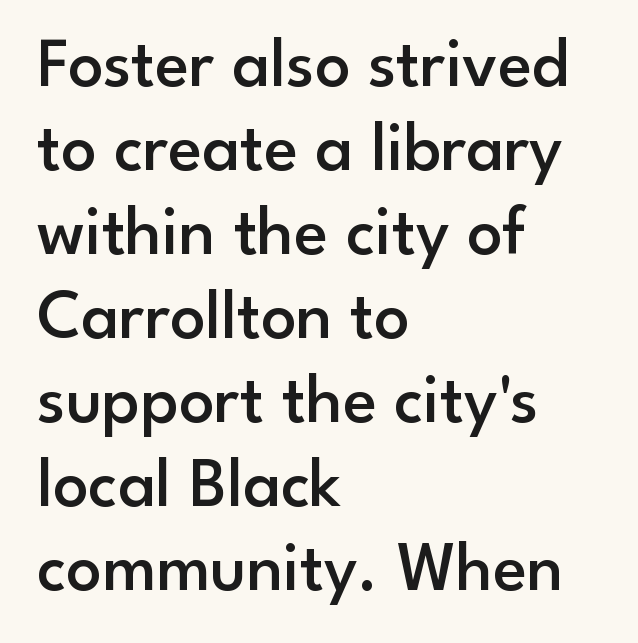
Q: Is the text bold? A: Semi-bold.
Q: Is the text italic (slanted)? A: No, it is upright.
Q: Is the typeface a serif or a sans-serif typeface? A: Sans-serif.
Q: Is the text underlined? A: No.
Q: How is the paragraph aligned? A: Left-aligned.
Q: Is the spacing between letters normal or unusually wide? A: Normal.
Q: Width (condensed, normal, or wide)? A: Normal.
Q: Stroke contrast? A: Low.
Q: x-height? A: Small.
Q: Monospaced? A: No.
